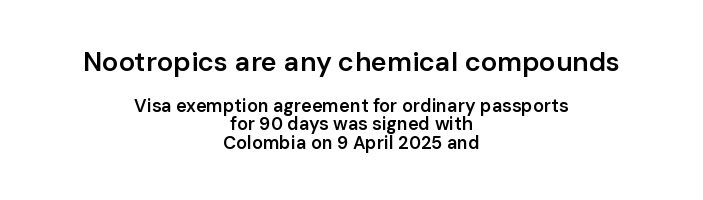
{"italic": "no", "bold": "semi", "underline": "no", "align": "center", "line_spacing": "tight", "line_spacing_ratio": 1.04, "letter_spacing": "normal", "letter_spacing_em": 0.0, "larger_block": "first", "size_ratio": 1.5, "glyph_px": 27}
